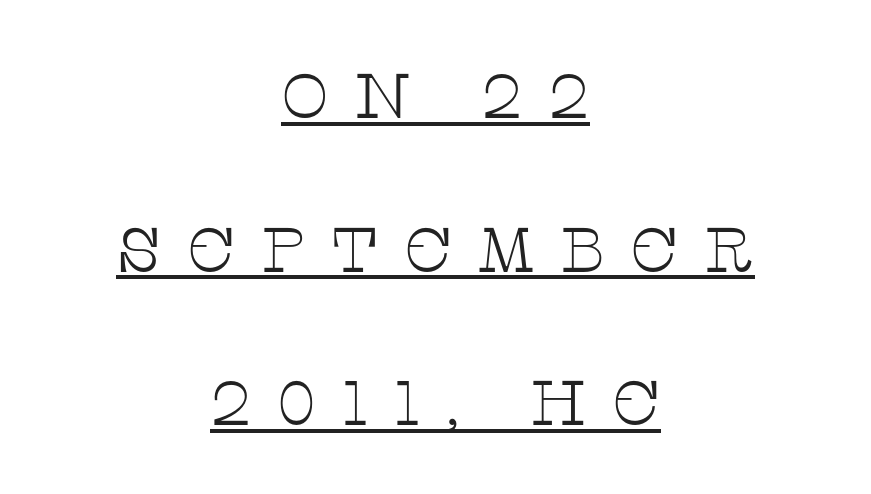
{"serif": "yes", "italic": "no", "bold": "no", "weight": "thin", "width": "wide", "stroke_contrast": "low", "x_height": "large", "monospaced": "no", "underline": "yes", "align": "center", "line_spacing": "loose", "line_spacing_ratio": 2.44, "letter_spacing": "wide", "letter_spacing_em": 0.39, "glyph_px": 63}
